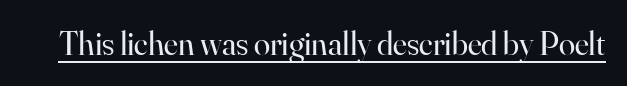
The image shows 33 px regular-weight serif type, upright; set normal letter spacing, underlined; high stroke contrast and a small x-height.
